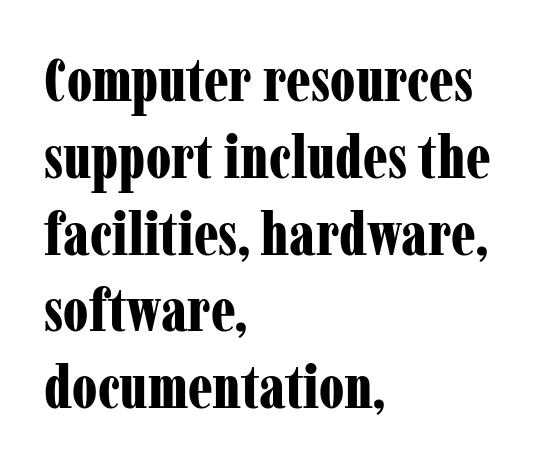
The image shows 60 px bold, condensed serif type, upright; set left-aligned, normal line spacing (1.28x), normal letter spacing, not underlined; low stroke contrast and a medium x-height.
